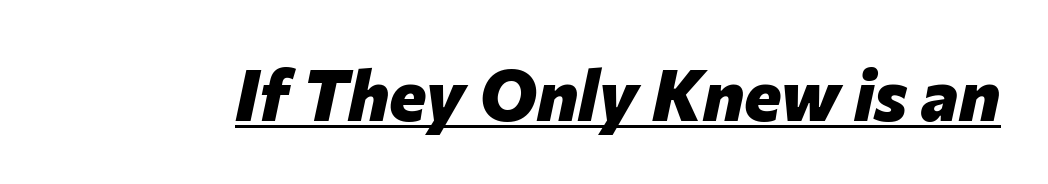
A typesetter would mark this as italic. Glance below the letters and you will spot a drawn line. Observe the ordinary spacing: letters are neighbours, not strangers. Think of a printed novel: that variable character pitch is what you see here. As a designer I'd log this as weight 700, bold.
